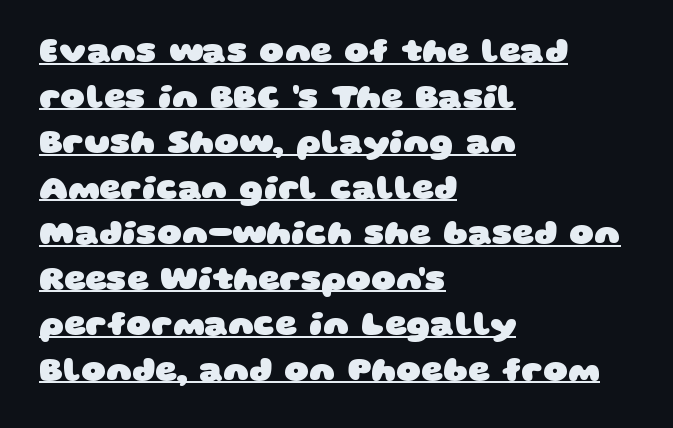
Q: Is the text bold? A: Yes.
Q: Is the typeface a serif or a sans-serif typeface? A: Sans-serif.
Q: Is the text underlined? A: Yes.
Q: How is the paragraph aligned? A: Left-aligned.
Q: Is the spacing between letters normal or unusually wide? A: Normal.
Q: Is the spacing between lines tight, normal or loose? A: Normal.
Q: Width (condensed, normal, or wide)? A: Wide.
Q: Stroke contrast? A: Low.
Q: x-height? A: Large.
Q: Monospaced? A: No.
